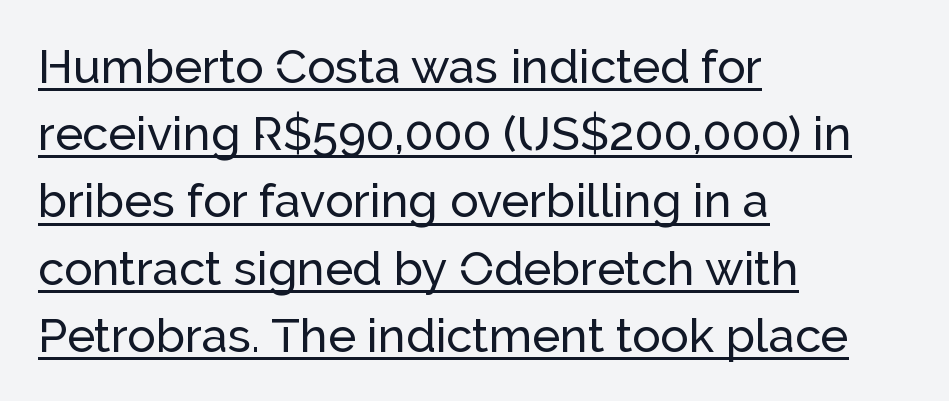
Q: Is the text italic (slanted)? A: No, it is upright.
Q: Is the typeface a serif or a sans-serif typeface? A: Sans-serif.
Q: Is the text underlined? A: Yes.
Q: How is the paragraph aligned? A: Left-aligned.
Q: Is the spacing between letters normal or unusually wide? A: Normal.
Q: Is the spacing between lines tight, normal or loose? A: Normal.
Q: Width (condensed, normal, or wide)? A: Normal.
Q: Stroke contrast? A: Low.
Q: x-height? A: Medium.
Q: Monospaced? A: No.
